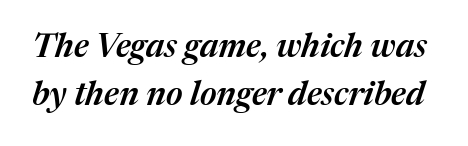
The image shows 33 px semibold type, italic (leaning right); set normal line spacing (1.44x), normal letter spacing, not underlined; medium stroke contrast and a medium x-height.
